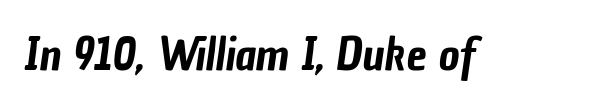
{"serif": "no", "width": "condensed", "stroke_contrast": "low", "x_height": "medium", "monospaced": "no", "underline": "no", "letter_spacing": "normal", "letter_spacing_em": 0.0, "glyph_px": 45}
